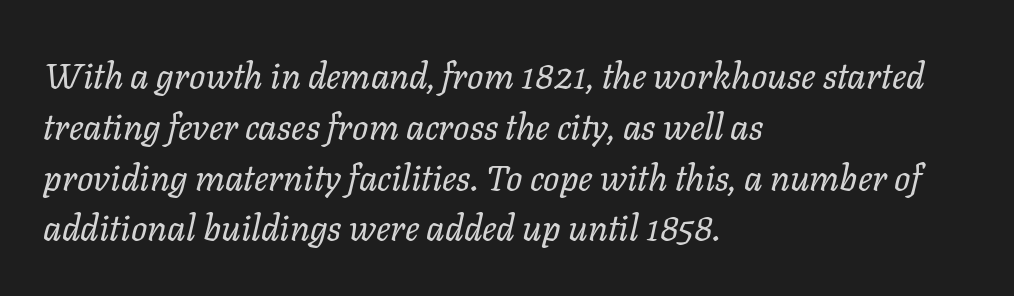
Leading: standard. The cut favours lightness, reaching ordinary text weight at its darkest. The line texture is even and compact thanks to regular tracking. The face used here is proportionally spaced, like ordinary book or web type. The text carries the slant typical of an italic or oblique font. Honestly, there is no underline to notice here at all.
